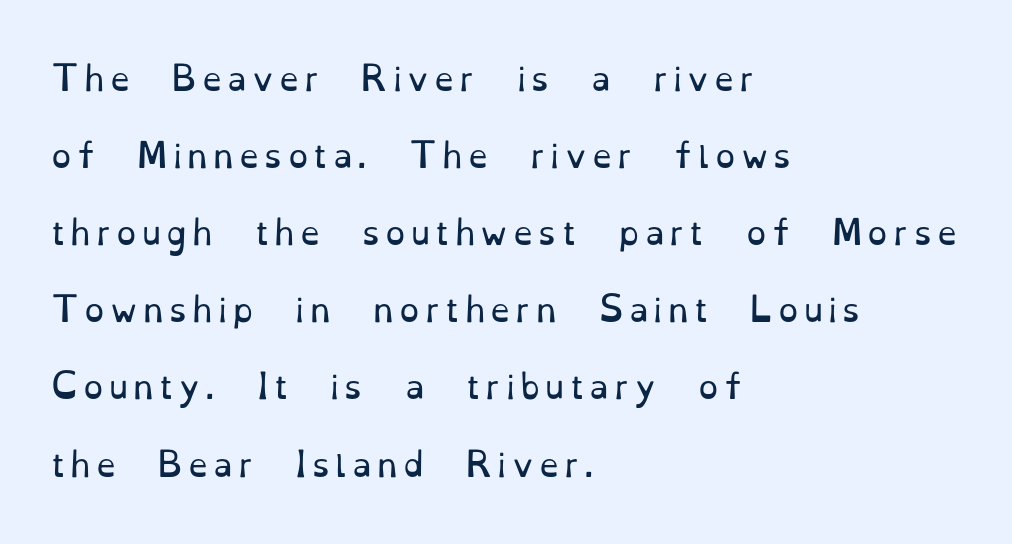
The image shows 32 px regular-weight type, upright; set left-aligned, loose line spacing (2.41x), not underlined; low stroke contrast and a small x-height.
